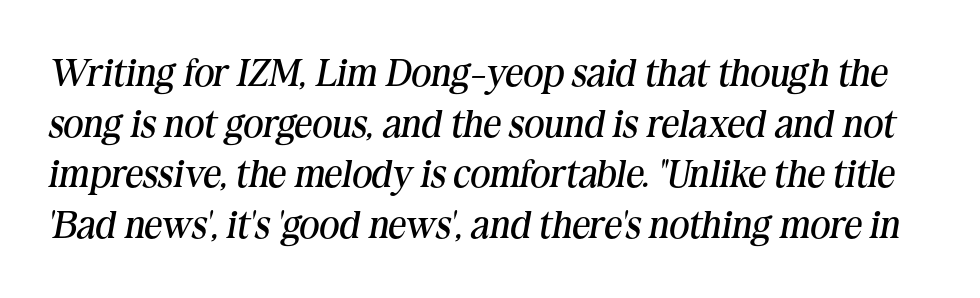
{"serif": "yes", "italic": "yes", "lean": "right", "slant_degrees": 10, "bold": "no", "weight": "regular", "width": "normal", "stroke_contrast": "medium", "x_height": "medium", "monospaced": "no", "underline": "no", "line_spacing": "normal", "line_spacing_ratio": 1.3, "letter_spacing": "normal", "letter_spacing_em": 0.0, "glyph_px": 39}
